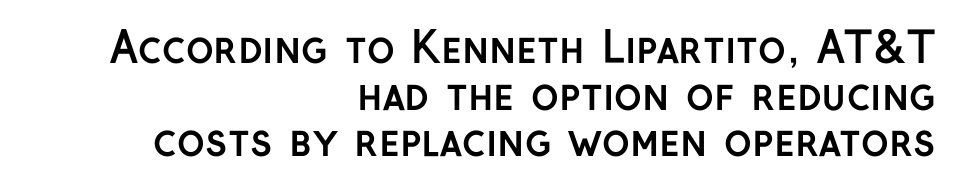
A typesetter would label this face a sans. A typesetter would call this proportional, since set widths differ per character. Glyph-to-glyph distance matches everyday printed text. The rendering uses a small line-height, squeezing the rows.
